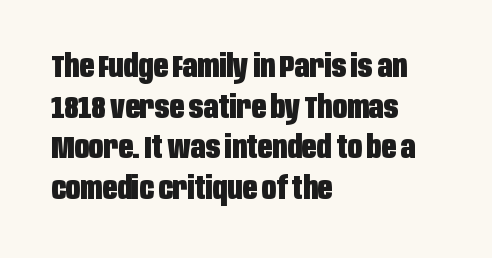
Horizontally, the lines are justified to the leading edge only. The characters look thick and weighty, a clear bold. Unlike italic type, these characters show no tilt at all. Only glyphs here, with clear space below each row.
